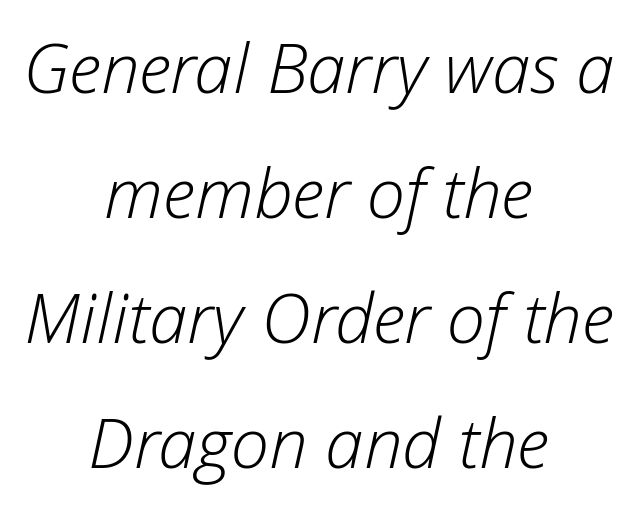
Q: Is the text bold? A: No.
Q: Is the text italic (slanted)? A: Yes, it leans right by about 12 degrees.
Q: Is the text underlined? A: No.
Q: How is the paragraph aligned? A: Centered.
Q: Is the spacing between letters normal or unusually wide? A: Normal.
Q: Width (condensed, normal, or wide)? A: Normal.
Q: Stroke contrast? A: Low.
Q: x-height? A: Medium.
Q: Monospaced? A: No.
